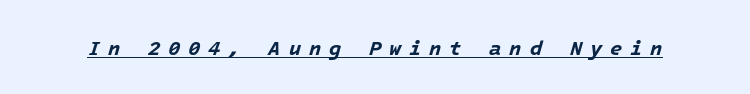
A dark, heavy texture on the line: the type is bold. Every character sits at an angle, as italics do. You can see a thin bar hugging the bottom of the glyphs. Inter-character spacing is expanded well beyond the font's built-in metrics.
